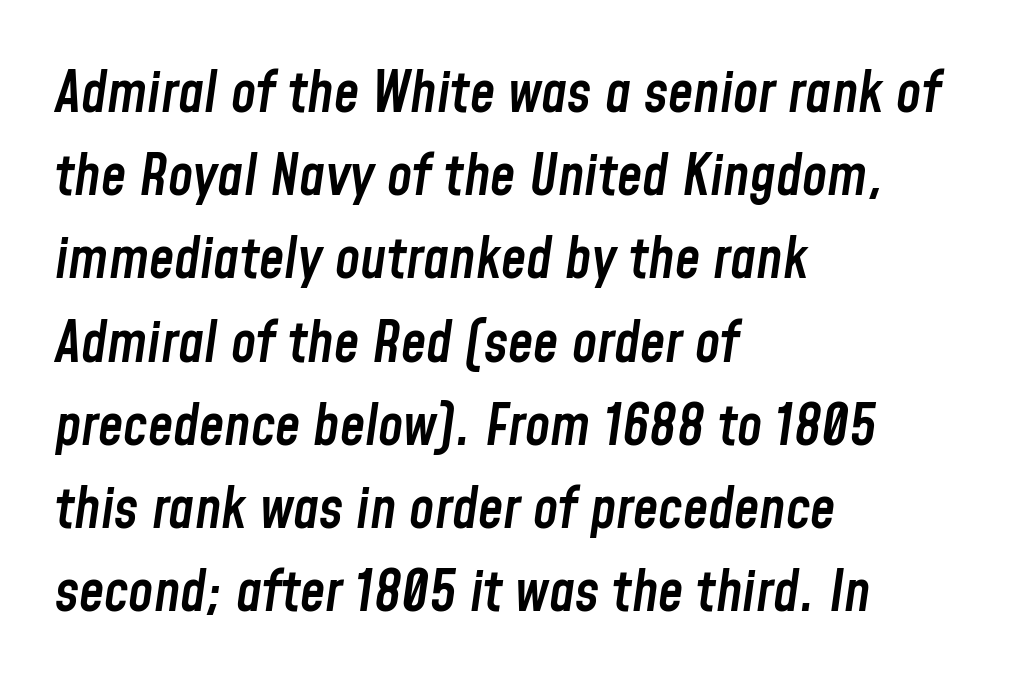
Varying glyph widths throughout — classic text-font behaviour. Short and long lines alike share a common starting point at left. In terms of weight, the rendering is demibold, just under bold. Italic? Definitely — the glyphs are oblique. This rendering features lettering with no underline.
